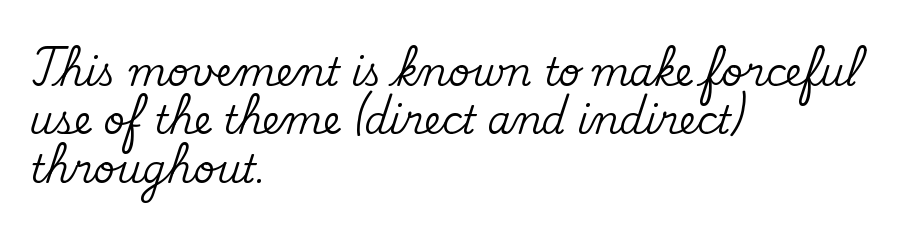
The image shows 38 px text type; set left-aligned, normal line spacing (1.27x), normal letter spacing, not underlined; medium stroke contrast and a small x-height.
